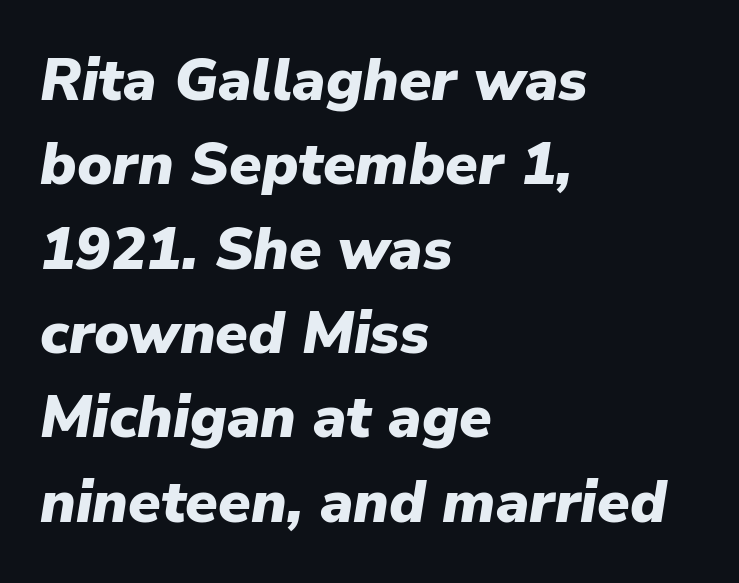
{"italic": "yes", "lean": "right", "slant_degrees": 9, "bold": "yes", "weight": "heavy", "width": "normal", "stroke_contrast": "low", "x_height": "medium", "monospaced": "no", "underline": "no", "align": "left", "line_spacing": "normal", "line_spacing_ratio": 1.43, "letter_spacing": "normal", "letter_spacing_em": 0.0, "glyph_px": 59}
